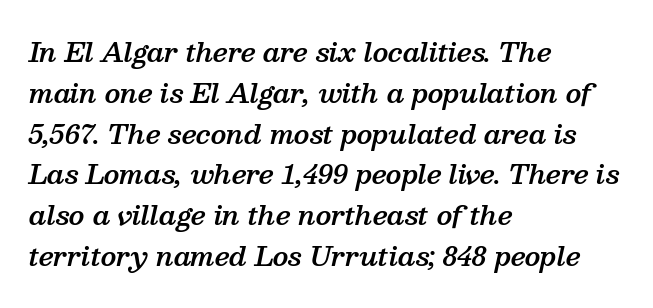
Q: Is the text bold? A: Semi-bold.
Q: Is the text italic (slanted)? A: Yes, it leans right by about 13 degrees.
Q: Is the text underlined? A: No.
Q: How is the paragraph aligned? A: Left-aligned.
Q: Is the spacing between letters normal or unusually wide? A: Normal.
Q: Is the spacing between lines tight, normal or loose? A: Normal.
